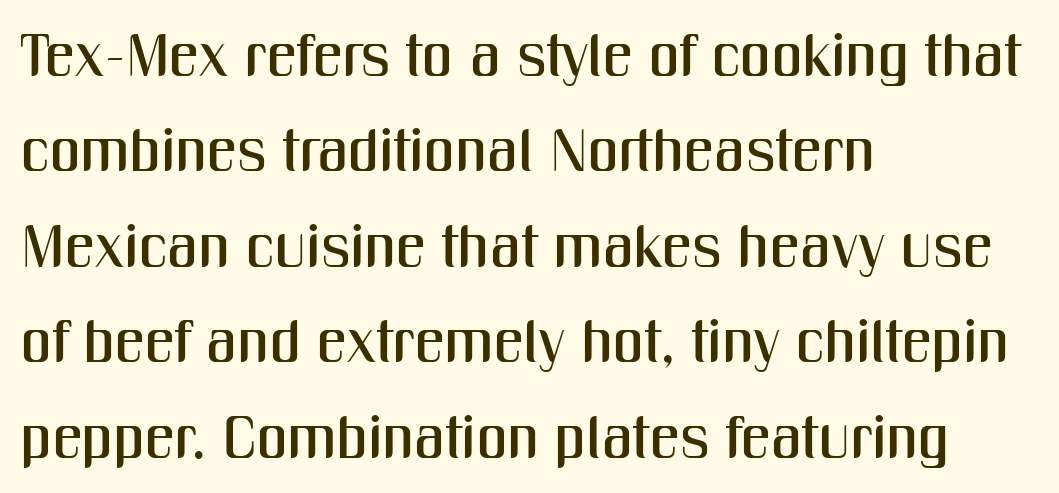
Tracking value appears to be zero — textbook default spacing. The designer went with a sans here, leaving each stem footless. Each letter keeps its own natural width here, so spacing adapts to shape. The typography opts for an upright posture over an oblique one.
